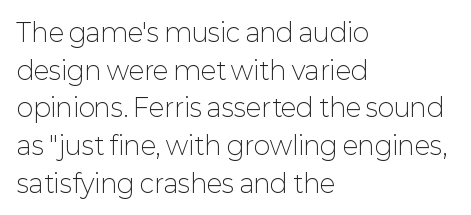
The image shows 25 px text type, upright; set left-aligned, normal line spacing (1.51x), normal letter spacing, not underlined.
